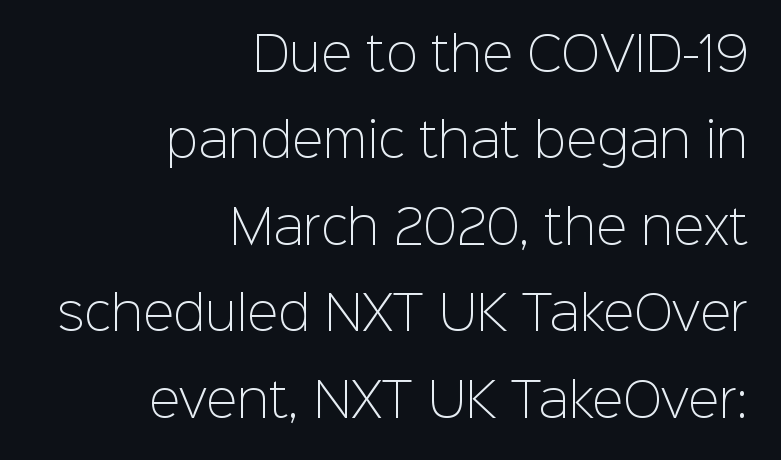
{"serif": "no", "italic": "no", "bold": "no", "weight": "light", "width": "normal", "stroke_contrast": "low", "x_height": "medium", "monospaced": "no", "underline": "no", "align": "right", "line_spacing_ratio": 1.84, "letter_spacing": "normal", "letter_spacing_em": 0.0, "glyph_px": 47}
